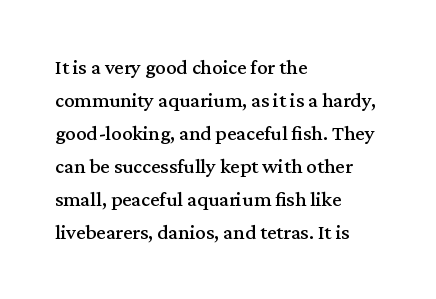
Q: Is the text italic (slanted)? A: No, it is upright.
Q: Is the text underlined? A: No.
Q: How is the paragraph aligned? A: Left-aligned.
Q: Is the spacing between letters normal or unusually wide? A: Normal.
Q: Is the spacing between lines tight, normal or loose? A: Normal.
